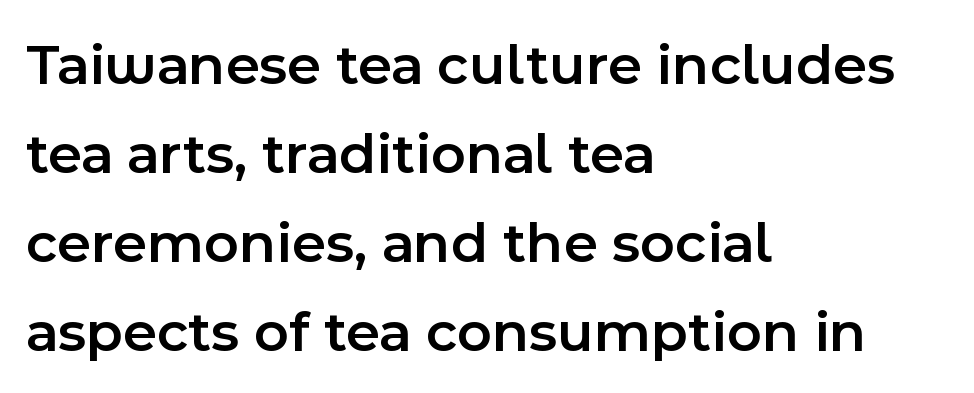
{"serif": "no", "italic": "no", "bold": "semi", "weight": "semibold", "width": "normal", "x_height": "medium", "monospaced": "no", "underline": "no", "align": "left", "line_spacing": "normal", "line_spacing_ratio": 1.51, "letter_spacing": "normal", "letter_spacing_em": 0.0, "glyph_px": 59}
